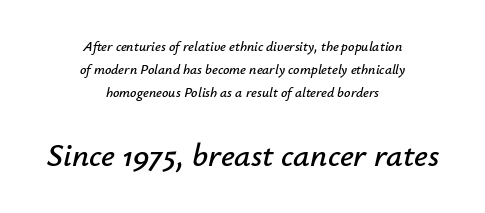
Reading top to bottom, the characters get bigger at the block break. The paragraph has two soft edges and a firm central axis. The rendering uses a moderate line-height, typical for paragraphs. It's the slanting kind of type. This sample has the flowing, uneven cadence of proportional lettering. Check the space under the baseline: it is left empty.
